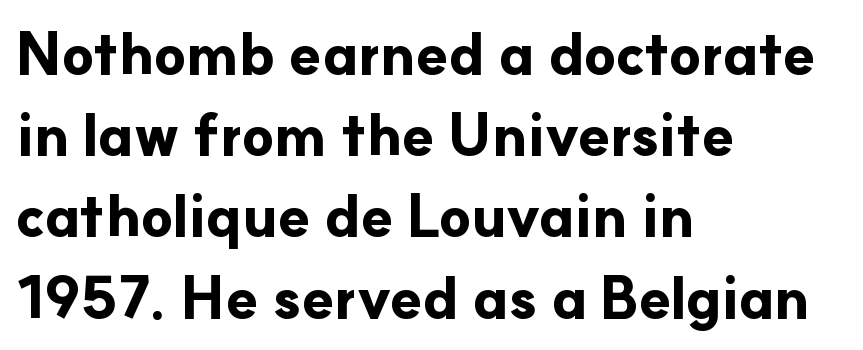
The image shows 58 px bold sans-serif type, upright; set left-aligned, normal line spacing (1.4x), normal letter spacing, not underlined; low stroke contrast and a small x-height.
